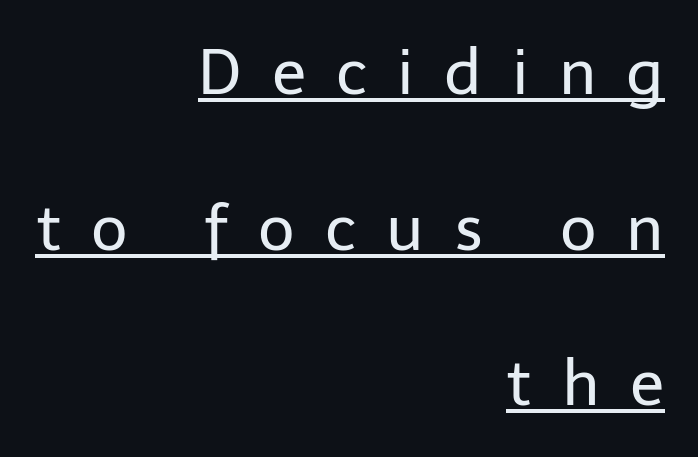
{"serif": "no", "italic": "no", "bold": "no", "weight": "regular", "width": "normal", "stroke_contrast": "low", "x_height": "medium", "monospaced": "no", "underline": "yes", "align": "right", "line_spacing": "loose", "line_spacing_ratio": 2.47, "letter_spacing": "wide", "letter_spacing_em": 0.48, "glyph_px": 63}
